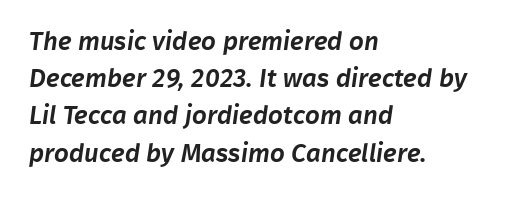
Honestly, the row spacing looks completely unremarkable. Anything drawn beneath the words? Only blank space. The compositor pushed each line to the left boundary. Words appear dense and cohesive because spacing is normal.
